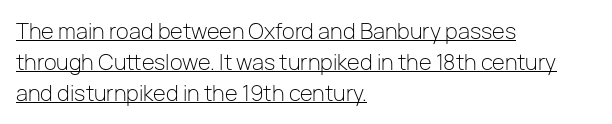
The image shows 21 px text type, upright; set left-aligned, normal line spacing (1.47x), normal letter spacing, underlined.
